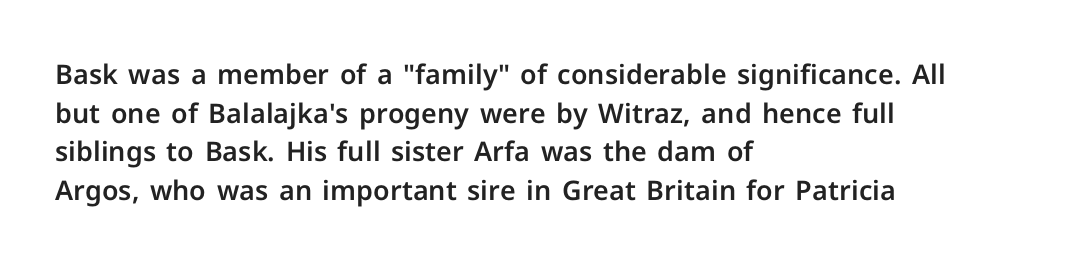
The image shows 27 px text type, upright; set left-aligned, normal line spacing (1.43x), normal letter spacing, not underlined.
